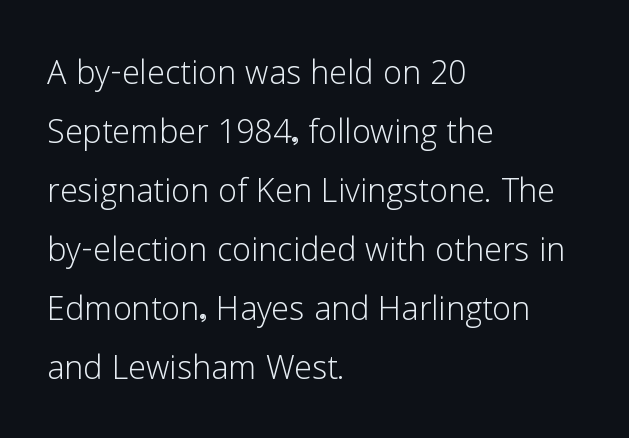
{"serif": "no", "italic": "no", "bold": "no", "weight": "light", "width": "normal", "stroke_contrast": "low", "x_height": "medium", "monospaced": "no", "underline": "no", "align": "left", "line_spacing": "normal", "line_spacing_ratio": 1.37, "letter_spacing": "normal", "letter_spacing_em": 0.0, "glyph_px": 43}
